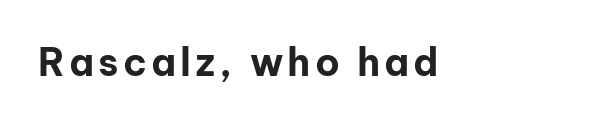
{"serif": "no", "italic": "no", "bold": "yes", "weight": "bold", "width": "normal", "stroke_contrast": "low", "x_height": "medium", "monospaced": "no", "underline": "no", "align": "left", "glyph_px": 38}
